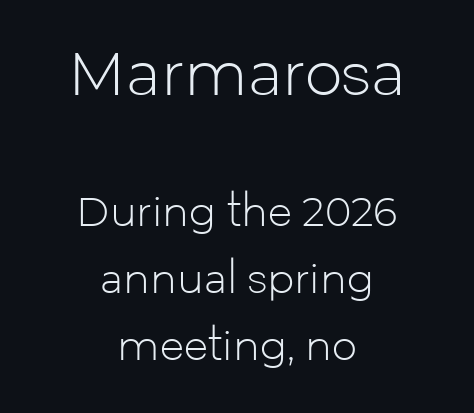
Q: Is the text bold? A: No.
Q: Is the text italic (slanted)? A: No, it is upright.
Q: Is the typeface a serif or a sans-serif typeface? A: Sans-serif.
Q: Is the text underlined? A: No.
Q: How is the paragraph aligned? A: Centered.
Q: Is the spacing between letters normal or unusually wide? A: Normal.
Q: Is the spacing between lines tight, normal or loose? A: Normal.
Q: Which block of text is set in a larger size, the first (top) or the second (bottom)? A: The first (top) one.
Q: Width (condensed, normal, or wide)? A: Normal.
Q: Stroke contrast? A: Low.
Q: x-height? A: Medium.
Q: Monospaced? A: No.
